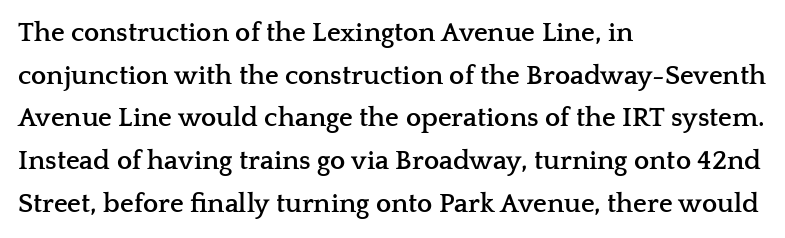
Q: Is the text bold? A: Yes.
Q: Is the text italic (slanted)? A: No, it is upright.
Q: Is the text underlined? A: No.
Q: How is the paragraph aligned? A: Left-aligned.
Q: Is the spacing between letters normal or unusually wide? A: Normal.
Q: Is the spacing between lines tight, normal or loose? A: Normal.
